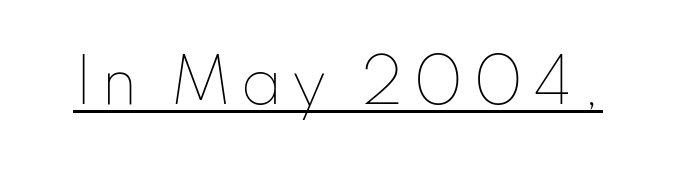
Q: Is the text bold? A: No.
Q: Is the text italic (slanted)? A: No, it is upright.
Q: Is the text underlined? A: Yes.
Q: Width (condensed, normal, or wide)? A: Normal.
Q: Stroke contrast? A: Low.
Q: x-height? A: Small.
Q: Monospaced? A: No.
